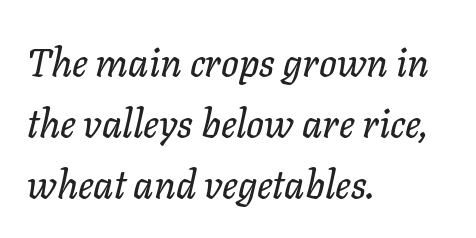
Each row of text sits above clean, open space. A typesetter would mark this as italic. A normal amount of white space separates one row of letters from the next. Each letter keeps its own natural width here, so spacing adapts to shape.
